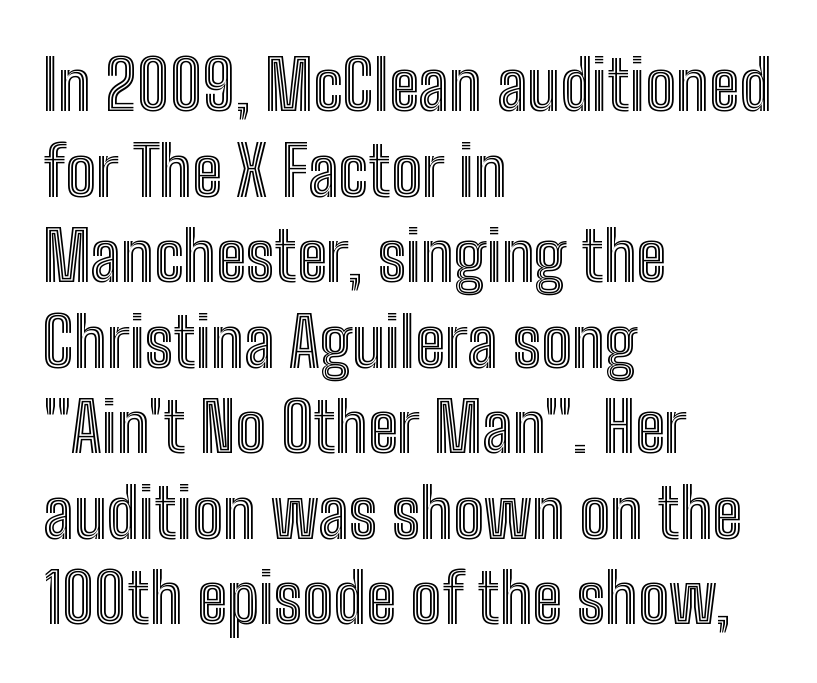
The image shows 69 px condensed type, upright; set left-aligned, line spacing 1.24x, normal letter spacing, not underlined; a medium x-height.
